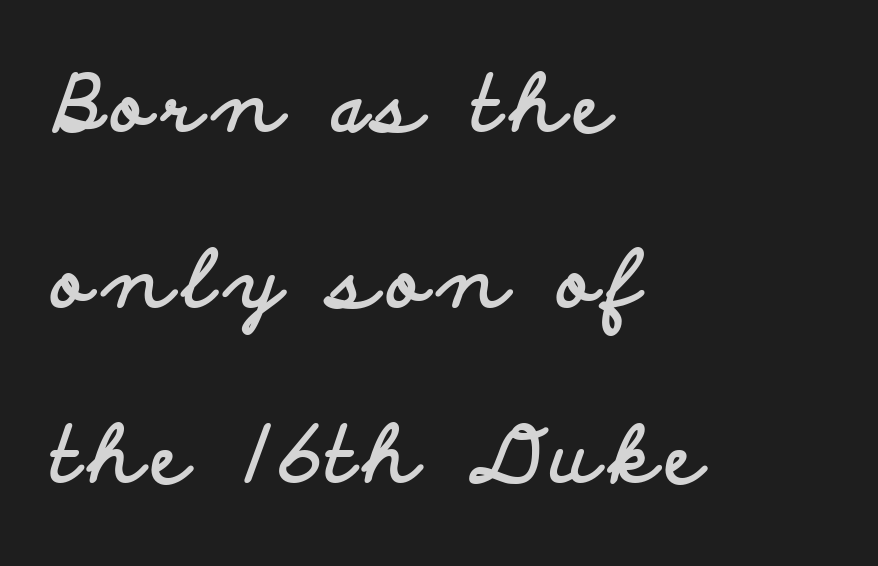
{"serif": "no", "bold": "yes", "weight": "bold", "width": "wide", "stroke_contrast": "low", "x_height": "small", "monospaced": "no", "underline": "no", "align": "left", "line_spacing": "loose", "line_spacing_ratio": 2.28, "glyph_px": 77}
